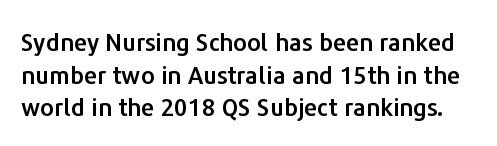
The image shows 24 px text type, upright; set normal line spacing (1.36x), normal letter spacing, not underlined.
